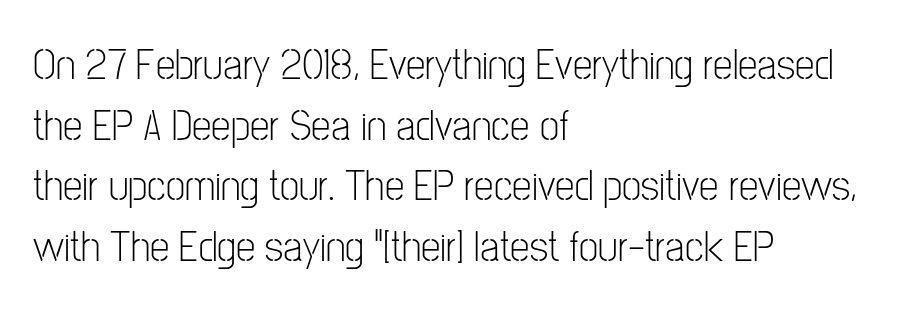
{"serif": "no", "italic": "no", "bold": "no", "weight": "light", "width": "condensed", "stroke_contrast": "low", "x_height": "medium", "monospaced": "no", "underline": "no", "align": "left", "line_spacing": "normal", "line_spacing_ratio": 1.38, "letter_spacing": "normal", "letter_spacing_em": 0.0, "glyph_px": 44}
